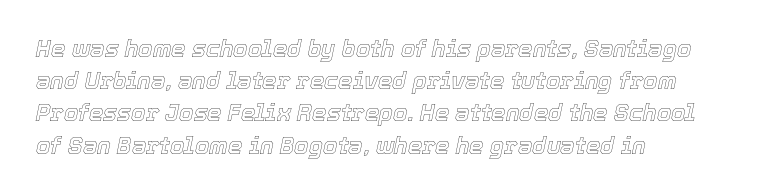
Q: Is the text italic (slanted)? A: Yes, it leans right by about 12 degrees.
Q: Is the text underlined? A: No.
Q: How is the paragraph aligned? A: Left-aligned.
Q: Is the spacing between letters normal or unusually wide? A: Normal.
Q: Is the spacing between lines tight, normal or loose? A: Normal.
